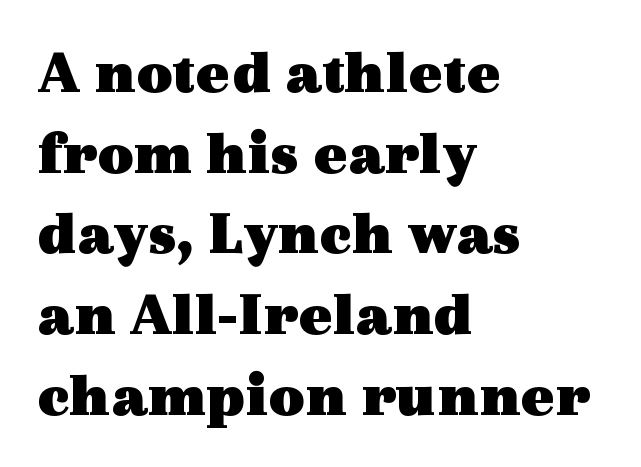
{"serif": "yes", "italic": "no", "bold": "yes", "weight": "heavy", "width": "wide", "x_height": "medium", "monospaced": "no", "underline": "no", "align": "left", "line_spacing": "normal", "line_spacing_ratio": 1.28, "letter_spacing": "normal", "letter_spacing_em": 0.0, "glyph_px": 63}
